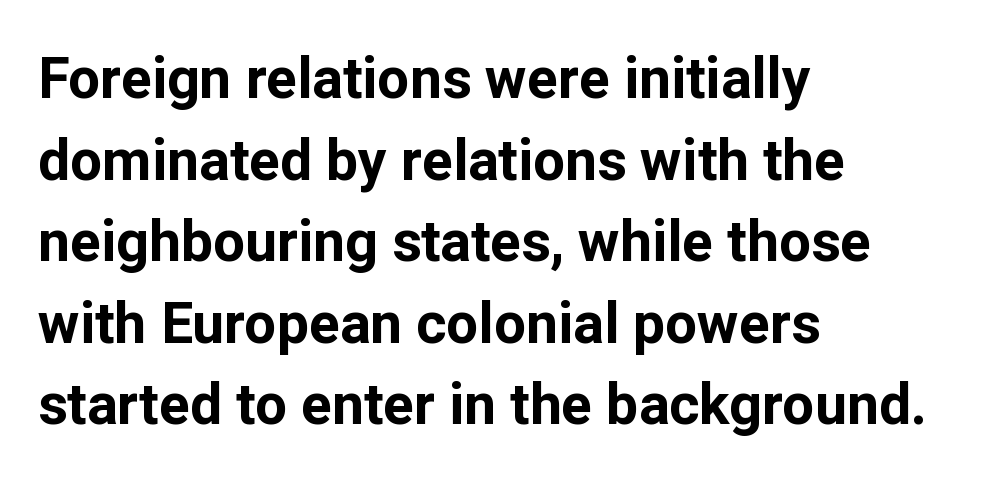
Q: Is the text bold? A: Yes.
Q: Is the text italic (slanted)? A: No, it is upright.
Q: Is the typeface a serif or a sans-serif typeface? A: Sans-serif.
Q: Is the text underlined? A: No.
Q: How is the paragraph aligned? A: Left-aligned.
Q: Is the spacing between letters normal or unusually wide? A: Normal.
Q: Is the spacing between lines tight, normal or loose? A: Normal.
Q: Width (condensed, normal, or wide)? A: Normal.
Q: Stroke contrast? A: Low.
Q: x-height? A: Medium.
Q: Monospaced? A: No.
